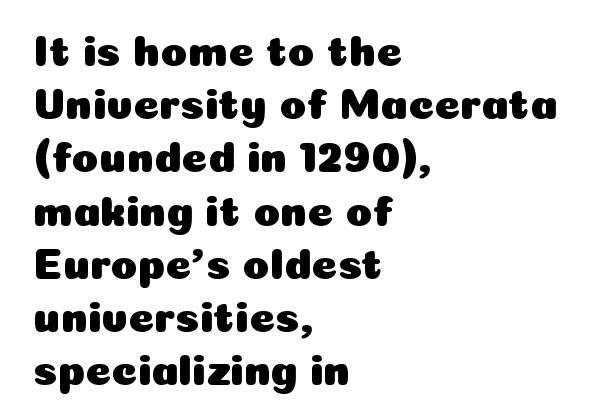
Just letters on the line, the space beneath them empty. The face used here is proportionally spaced, like ordinary book or web type. Tall strokes in this sample are plumb rather than angled. Tracking value appears to be zero — textbook default spacing. Note: no serifs on the glyphs.
